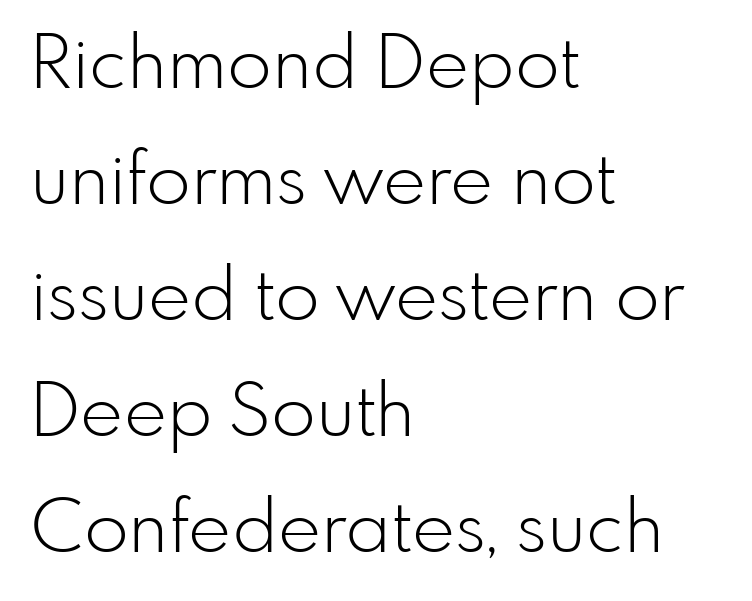
{"serif": "no", "italic": "no", "bold": "no", "weight": "light", "width": "normal", "stroke_contrast": "low", "x_height": "small", "monospaced": "no", "underline": "no", "align": "left", "line_spacing": "normal", "line_spacing_ratio": 1.59, "letter_spacing": "normal", "letter_spacing_em": 0.0, "glyph_px": 73}
